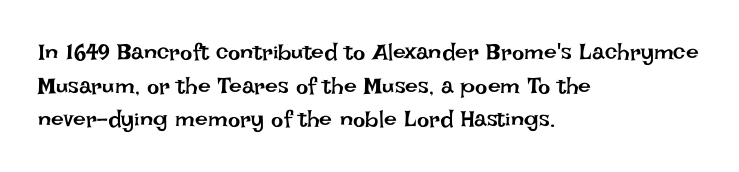
{"italic": "no", "bold": "no", "underline": "no", "align": "left", "line_spacing": "normal", "line_spacing_ratio": 1.46, "letter_spacing": "normal", "letter_spacing_em": 0.0, "glyph_px": 23}
